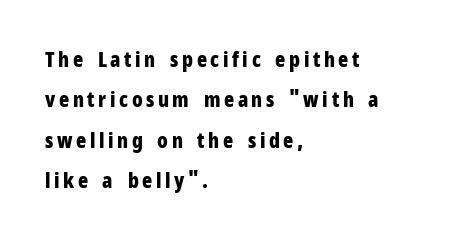
The image shows 21 px bold type, upright; set left-aligned, loose line spacing (1.92x), not underlined.
